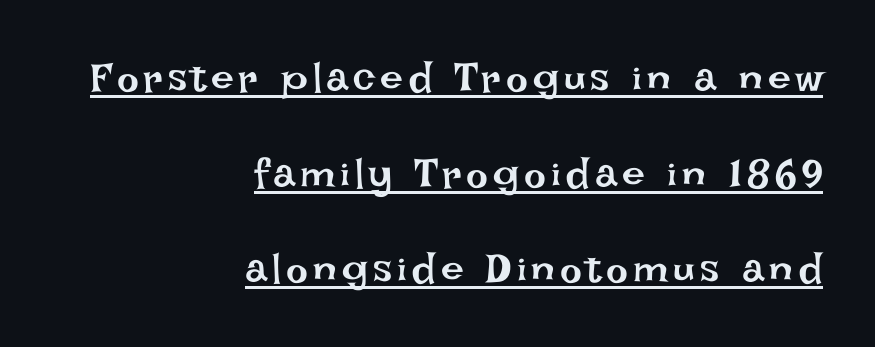
{"italic": "no", "bold": "no", "weight": "regular", "width": "normal", "stroke_contrast": "low", "x_height": "large", "monospaced": "no", "underline": "yes", "align": "right", "line_spacing": "loose", "line_spacing_ratio": 2.33, "glyph_px": 41}
